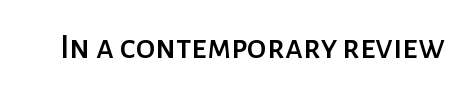
{"serif": "no", "italic": "no", "width": "normal", "stroke_contrast": "low", "x_height": "medium", "monospaced": "no", "underline": "no", "letter_spacing": "normal", "letter_spacing_em": 0.0, "glyph_px": 35}
